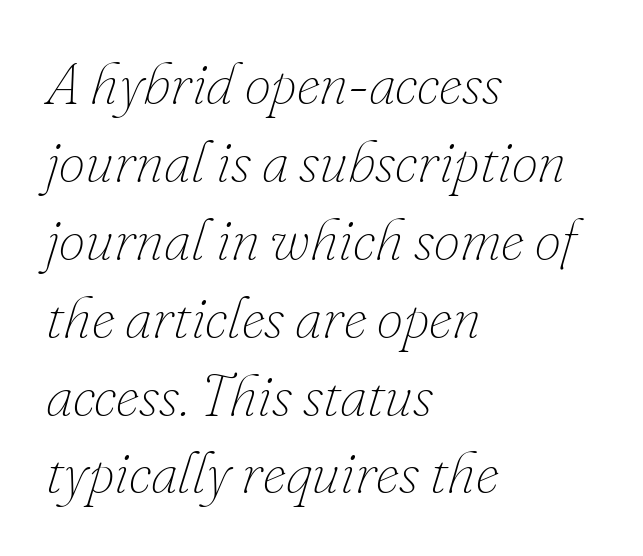
{"italic": "yes", "lean": "right", "slant_degrees": 16, "bold": "no", "weight": "thin", "width": "normal", "stroke_contrast": "low", "x_height": "small", "monospaced": "no", "underline": "no", "align": "left", "line_spacing": "normal", "line_spacing_ratio": 1.32, "letter_spacing": "normal", "letter_spacing_em": 0.0, "glyph_px": 59}
